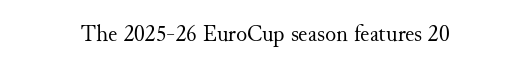
Q: Is the text bold? A: No.
Q: Is the text italic (slanted)? A: No, it is upright.
Q: Is the text underlined? A: No.
Q: Is the spacing between letters normal or unusually wide? A: Normal.
